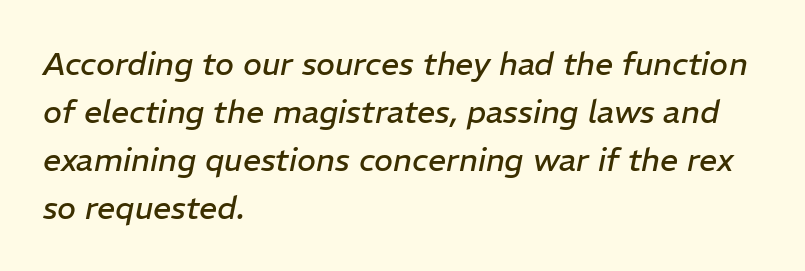
The image shows 32 px regular-weight type, italic (leaning right); set left-aligned, normal line spacing (1.5x), normal letter spacing, not underlined; low stroke contrast and a medium x-height.
